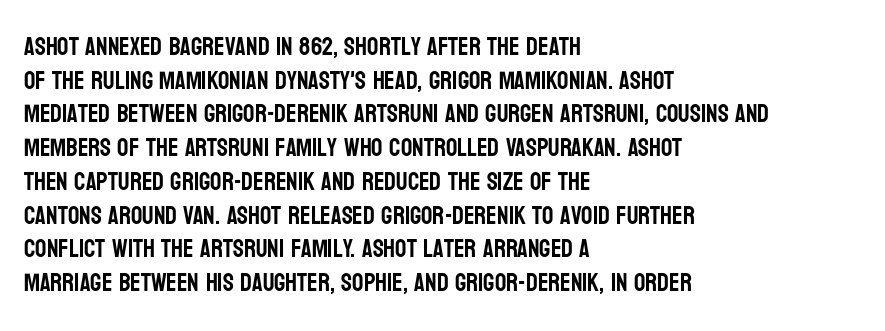
{"italic": "no", "underline": "no", "align": "left", "line_spacing": "normal", "line_spacing_ratio": 1.35, "letter_spacing": "normal", "letter_spacing_em": 0.0, "glyph_px": 25}
